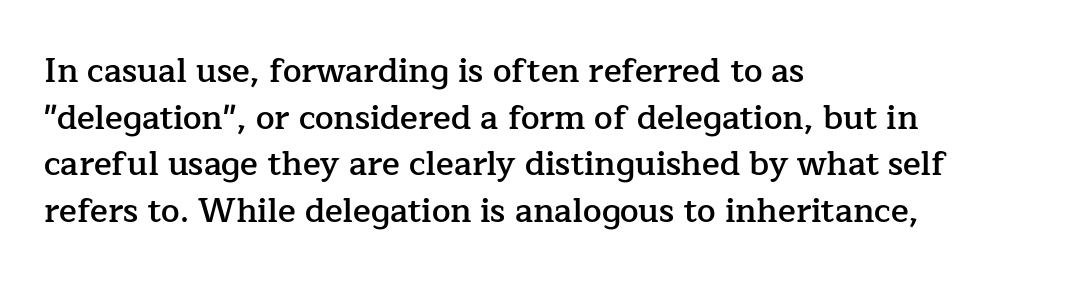
The image shows 33 px semibold serif type, upright; set left-aligned, normal line spacing (1.41x), normal letter spacing, not underlined; low stroke contrast and a medium x-height.
